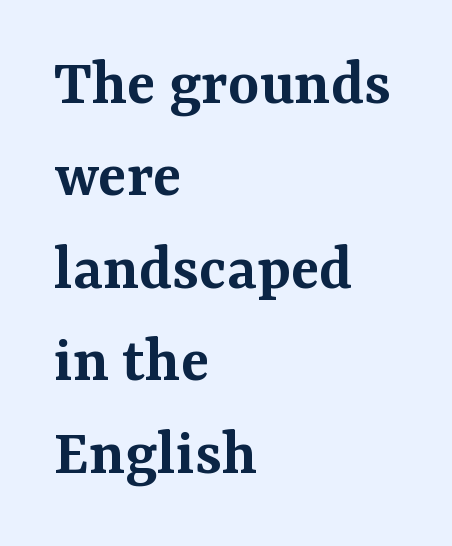
Q: Is the text bold? A: Semi-bold.
Q: Is the text italic (slanted)? A: No, it is upright.
Q: Is the typeface a serif or a sans-serif typeface? A: Serif.
Q: Is the text underlined? A: No.
Q: How is the paragraph aligned? A: Left-aligned.
Q: Is the spacing between letters normal or unusually wide? A: Normal.
Q: Is the spacing between lines tight, normal or loose? A: Normal.
Q: Width (condensed, normal, or wide)? A: Normal.
Q: Stroke contrast? A: Medium.
Q: x-height? A: Medium.
Q: Monospaced? A: No.
